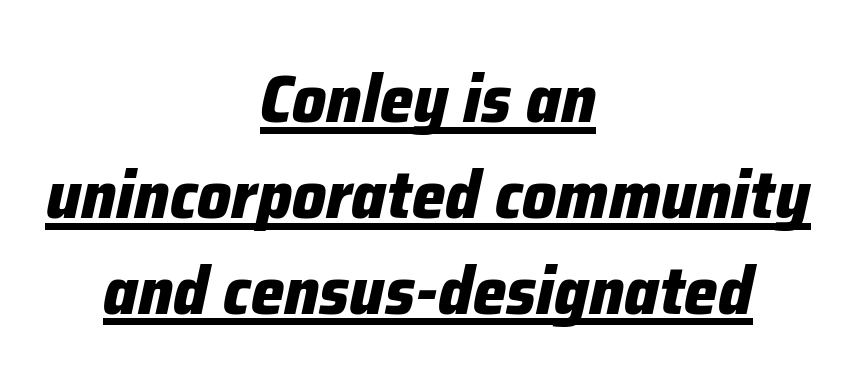
{"italic": "yes", "lean": "right", "slant_degrees": 12, "bold": "yes", "weight": "heavy", "width": "normal", "stroke_contrast": "low", "x_height": "medium", "monospaced": "no", "underline": "yes", "align": "center", "line_spacing": "normal", "line_spacing_ratio": 1.43, "letter_spacing": "normal", "letter_spacing_em": 0.0, "glyph_px": 67}
